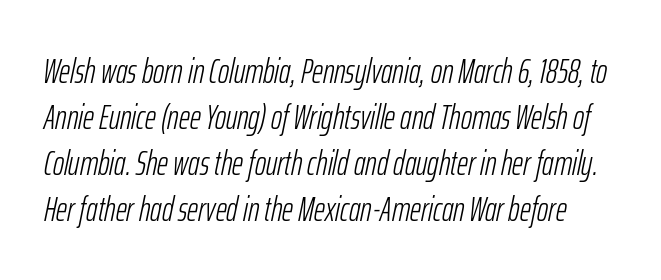
{"italic": "yes", "lean": "right", "slant_degrees": 12, "bold": "no", "weight": "light", "width": "condensed", "stroke_contrast": "low", "x_height": "medium", "monospaced": "no", "underline": "no", "line_spacing": "normal", "line_spacing_ratio": 1.35, "letter_spacing": "normal", "letter_spacing_em": 0.0, "glyph_px": 34}
